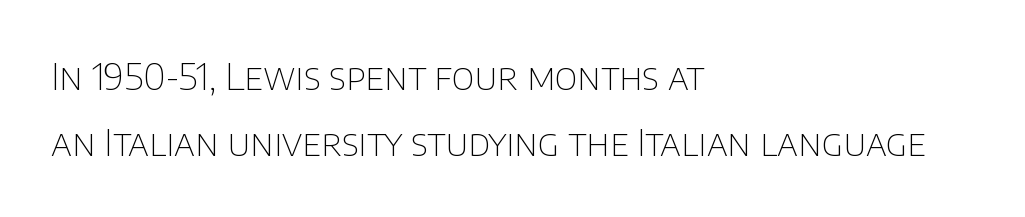
Q: Is the text bold? A: No.
Q: Is the text italic (slanted)? A: No, it is upright.
Q: Is the typeface a serif or a sans-serif typeface? A: Sans-serif.
Q: Is the text underlined? A: No.
Q: How is the paragraph aligned? A: Left-aligned.
Q: Is the spacing between letters normal or unusually wide? A: Normal.
Q: Width (condensed, normal, or wide)? A: Normal.
Q: Stroke contrast? A: Low.
Q: x-height? A: Large.
Q: Monospaced? A: No.
